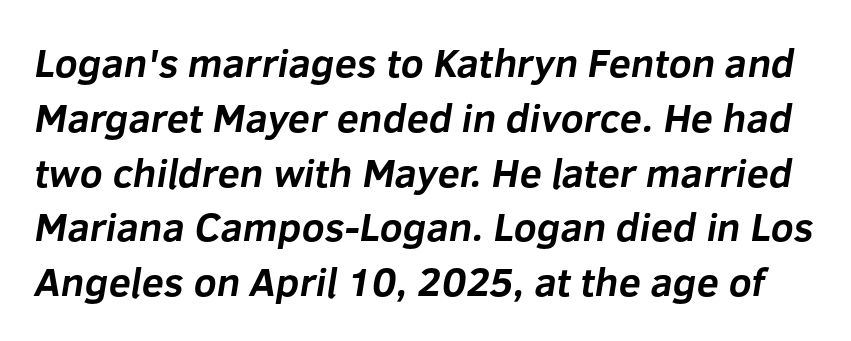
{"serif": "no", "bold": "yes", "weight": "bold", "width": "normal", "stroke_contrast": "low", "x_height": "medium", "monospaced": "no", "underline": "no", "line_spacing": "normal", "line_spacing_ratio": 1.37, "letter_spacing": "normal", "letter_spacing_em": 0.0, "glyph_px": 40}
